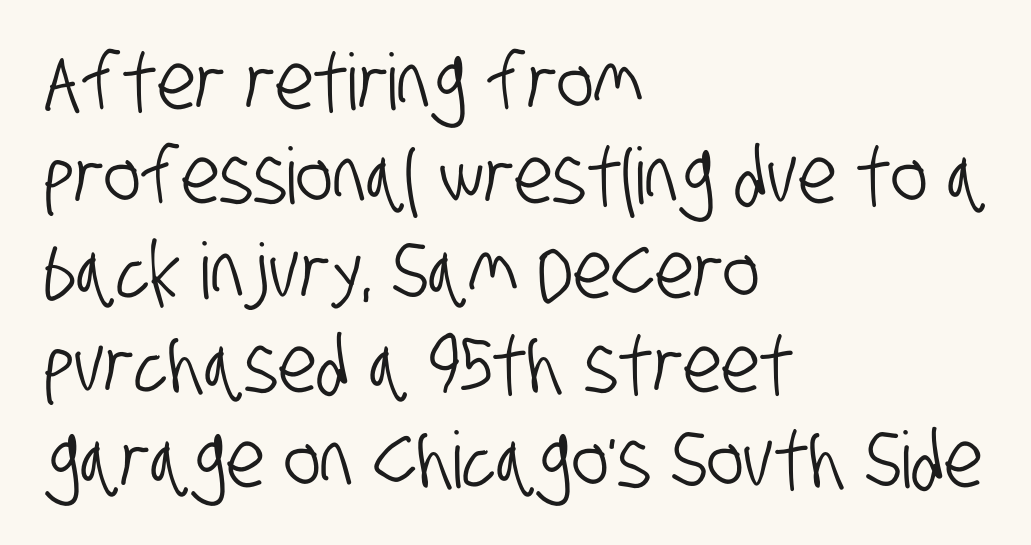
{"serif": "no", "width": "condensed", "stroke_contrast": "low", "x_height": "large", "monospaced": "no", "underline": "no", "align": "left", "line_spacing_ratio": 1.21, "letter_spacing": "normal", "letter_spacing_em": 0.0, "glyph_px": 78}
